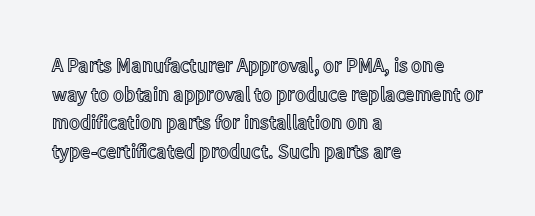
Every character sits straight up, as roman type does. The glyphs are unaccompanied by any horizontal stroke below them. Normally led — the rows are evenly, conventionally spaced. If you drew a ruler down the left edge, every line would touch it. The type is set solid horizontally, with unmodified tracking.
